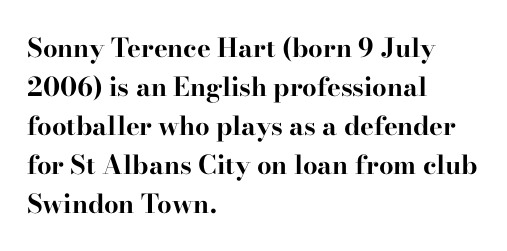
Successive baselines arrive at the customary interval. Nope, not italic — everything's standing straight. Stroke thickness is high; the sample reads as a true bold. Line starts are locked; line ends wander. Clear beneath every line of the passage. The line texture is even and compact thanks to regular tracking.
